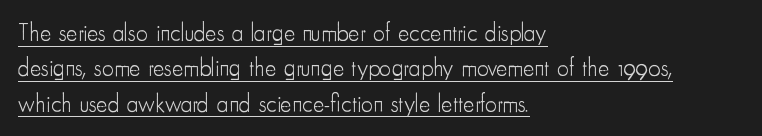
{"italic": "no", "bold": "no", "underline": "yes", "align": "left", "line_spacing": "normal", "line_spacing_ratio": 1.47, "letter_spacing": "normal", "letter_spacing_em": 0.0, "glyph_px": 24}
